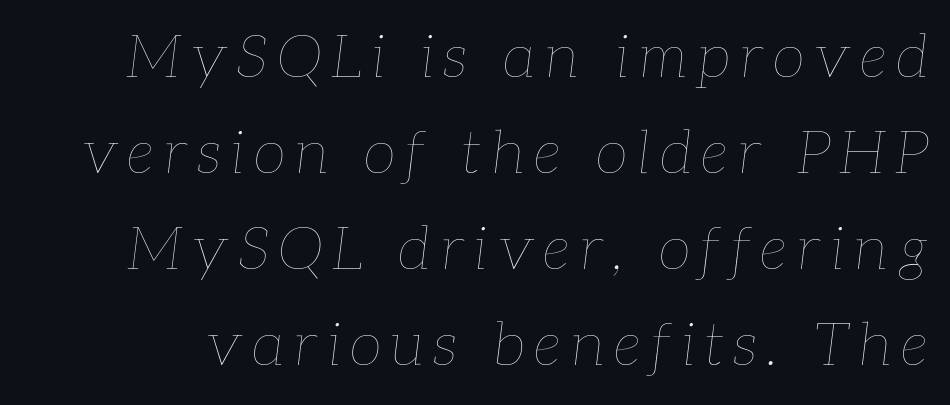
Is this a heavy cut? Hardly; it is regular or lighter. Vertical spacing — default. Yep, that's italic — everything's leaning. Honestly, there is no underline to notice here at all. Character widths vary here, with narrow letters taking less room than wide ones.
